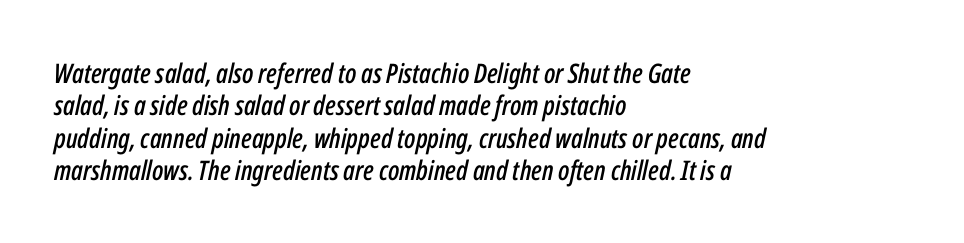
Q: Is the text italic (slanted)? A: Yes, it leans right by about 12 degrees.
Q: Is the text underlined? A: No.
Q: How is the paragraph aligned? A: Left-aligned.
Q: Is the spacing between letters normal or unusually wide? A: Normal.
